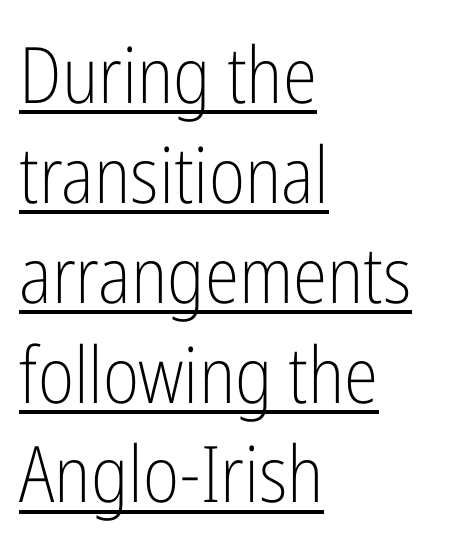
{"serif": "no", "italic": "no", "bold": "no", "weight": "light", "width": "condensed", "stroke_contrast": "low", "x_height": "medium", "monospaced": "no", "underline": "yes", "align": "left", "line_spacing": "normal", "line_spacing_ratio": 1.28, "letter_spacing": "normal", "letter_spacing_em": 0.0, "glyph_px": 78}
